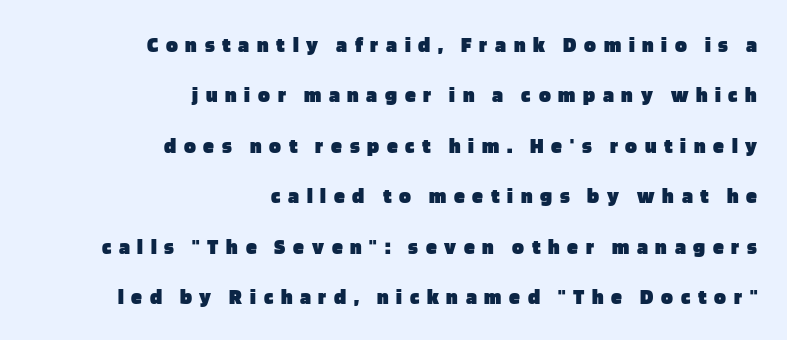
{"italic": "no", "bold": "yes", "underline": "no", "align": "right", "line_spacing": "loose", "line_spacing_ratio": 2.29, "letter_spacing": "wide", "letter_spacing_em": 0.35, "glyph_px": 22}
